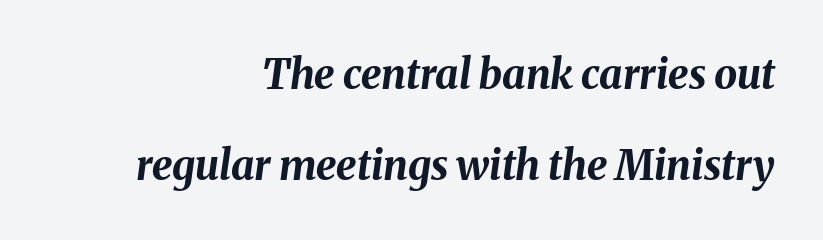
{"italic": "yes", "lean": "right", "slant_degrees": 8, "bold": "yes", "weight": "bold", "width": "normal", "stroke_contrast": "medium", "x_height": "medium", "monospaced": "no", "underline": "no", "align": "right", "line_spacing": "loose", "line_spacing_ratio": 2.21, "letter_spacing": "normal", "letter_spacing_em": 0.0, "glyph_px": 41}
